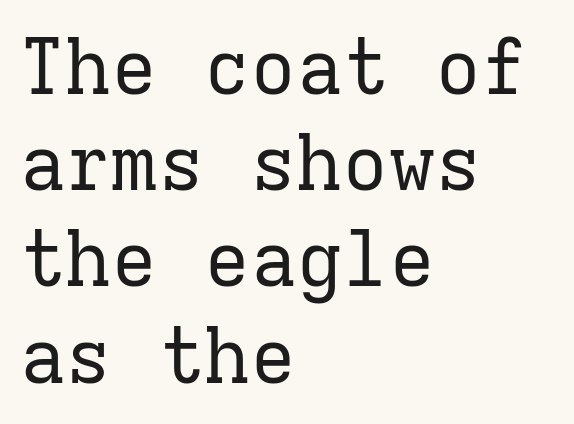
The image shows 77 px regular-weight serif type, upright, monospaced; set left-aligned, normal line spacing (1.25x), normal letter spacing, not underlined; low stroke contrast and a medium x-height.
